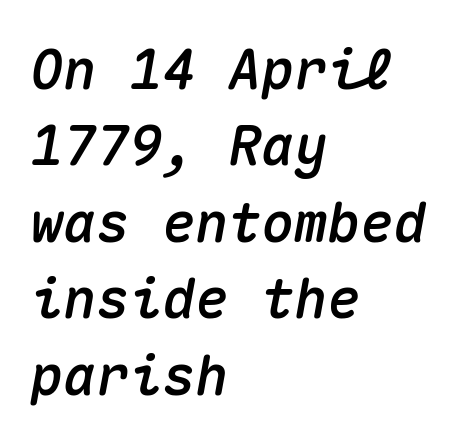
The image shows 55 px text type, italic (leaning right), monospaced; set left-aligned, normal line spacing (1.39x), normal letter spacing, not underlined; medium stroke contrast and a medium x-height.
